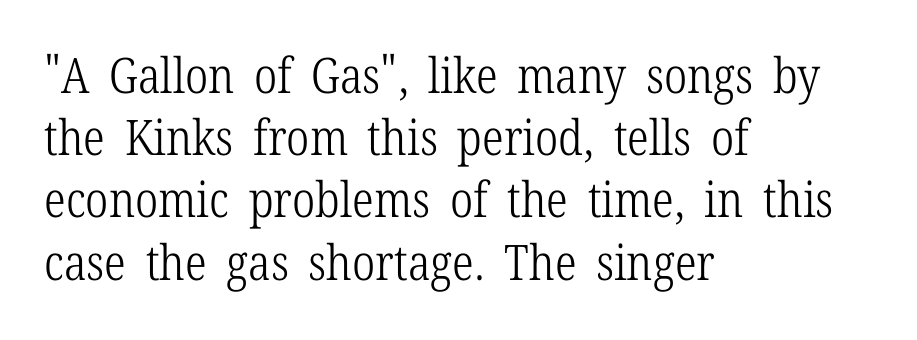
{"serif": "yes", "italic": "no", "bold": "no", "weight": "light", "width": "condensed", "stroke_contrast": "low", "x_height": "medium", "monospaced": "no", "underline": "no", "align": "left", "line_spacing": "normal", "line_spacing_ratio": 1.27, "letter_spacing": "normal", "letter_spacing_em": 0.0, "glyph_px": 49}
